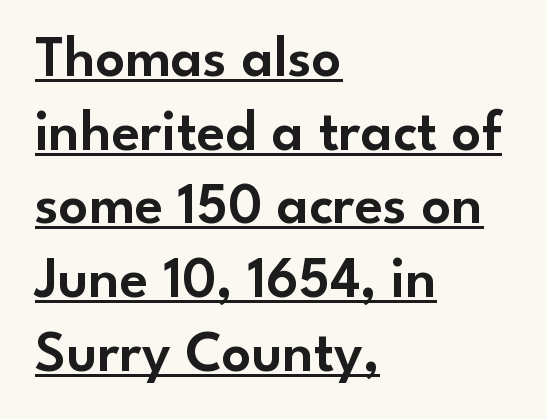
Inter-character spacing is left at the font's built-in metrics. Note: no serifs on the glyphs. Note the varied advance widths — an 'i' is clearly narrower than an 'm'. Line beginnings align vertically; line endings do not.
